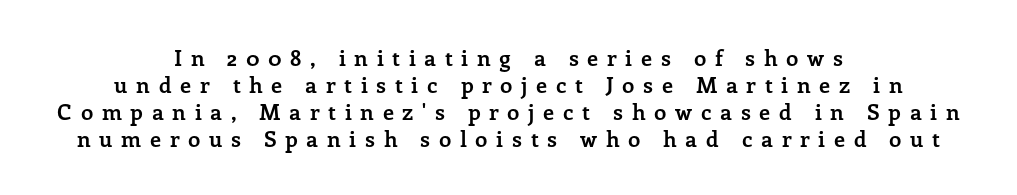
Q: Is the text bold? A: Yes.
Q: Is the text italic (slanted)? A: No, it is upright.
Q: Is the text underlined? A: No.
Q: How is the paragraph aligned? A: Centered.
Q: Is the spacing between letters normal or unusually wide? A: Unusually wide.
